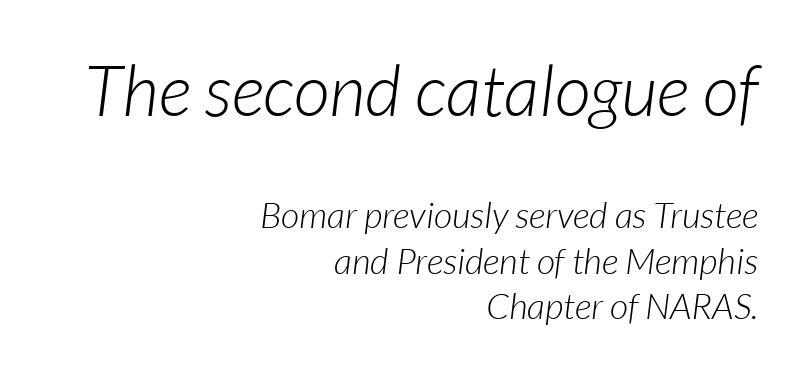
The image shows 71 px light type, italic (leaning right); set right-aligned, normal line spacing (1.27x), normal letter spacing, not underlined; the first (top) block is 1.97x larger; low stroke contrast and a medium x-height.
